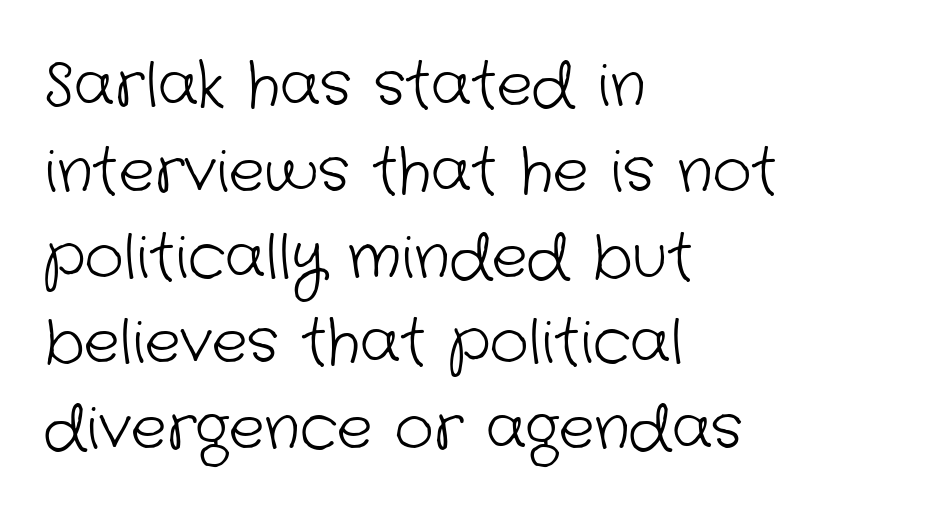
The image shows 60 px light sans-serif type; set left-aligned, normal line spacing (1.43x), normal letter spacing, not underlined; low stroke contrast and a medium x-height.
